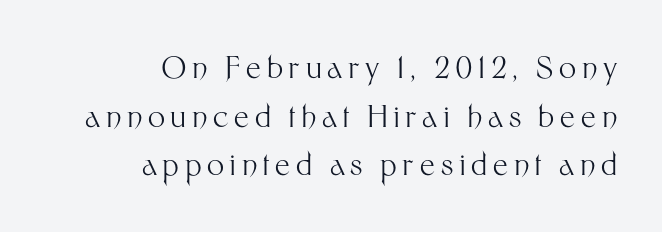
{"serif": "no", "italic": "no", "bold": "no", "weight": "light", "width": "normal", "stroke_contrast": "medium", "x_height": "medium", "monospaced": "no", "underline": "no", "align": "right", "line_spacing": "normal", "line_spacing_ratio": 1.62, "glyph_px": 30}
